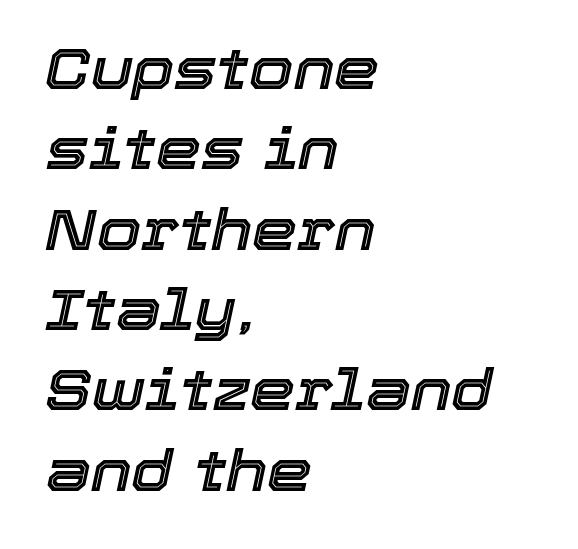
How are the letters spaced? Ordinarily, with no added tracking. The passage shown is not underscored anywhere. Note the varied advance widths — an 'i' is clearly narrower than an 'm'. Horizontal bands of white between lines are of average thickness. Observe the lean: these are italic letterforms. This sample is left-justified, so line endings fall wherever the words run out.
